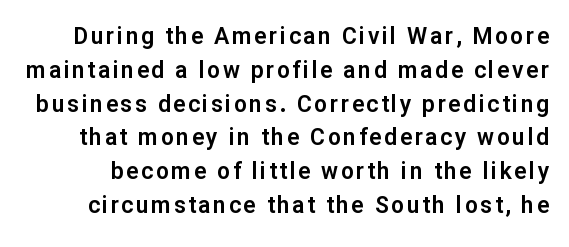
Q: Is the text italic (slanted)? A: No, it is upright.
Q: Is the text underlined? A: No.
Q: Is the spacing between lines tight, normal or loose? A: Normal.
